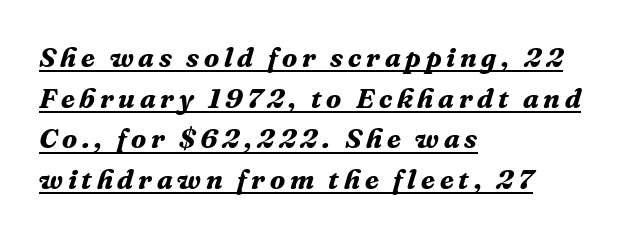
These lines are rendered in a variable-pitch font. A full-strength bold gives these letters their thick strokes. A rule runs beneath these lines of type. Reading down the column, the eye jumps a familiar distance to each next line.
